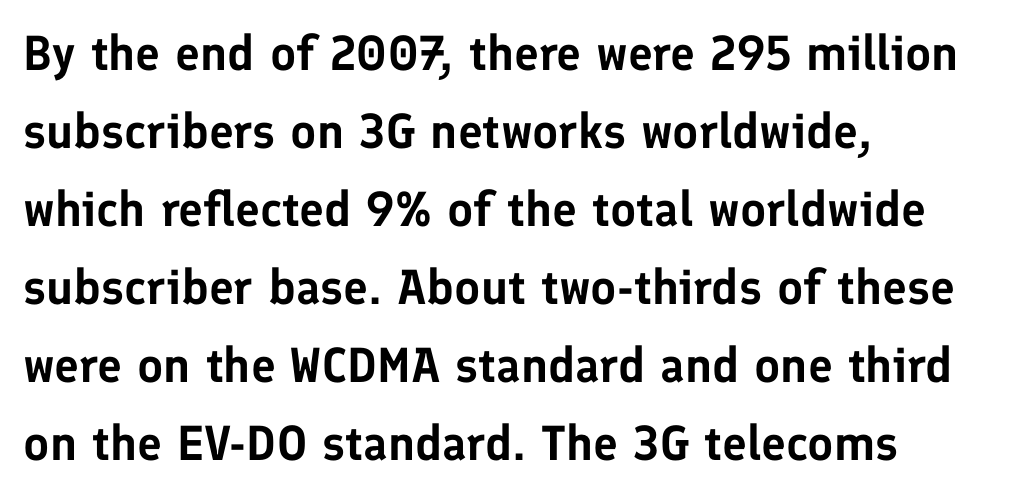
{"serif": "no", "italic": "no", "width": "normal", "stroke_contrast": "low", "x_height": "medium", "monospaced": "no", "underline": "no", "align": "left", "line_spacing": "normal", "line_spacing_ratio": 1.59, "letter_spacing": "normal", "letter_spacing_em": 0.0, "glyph_px": 49}
